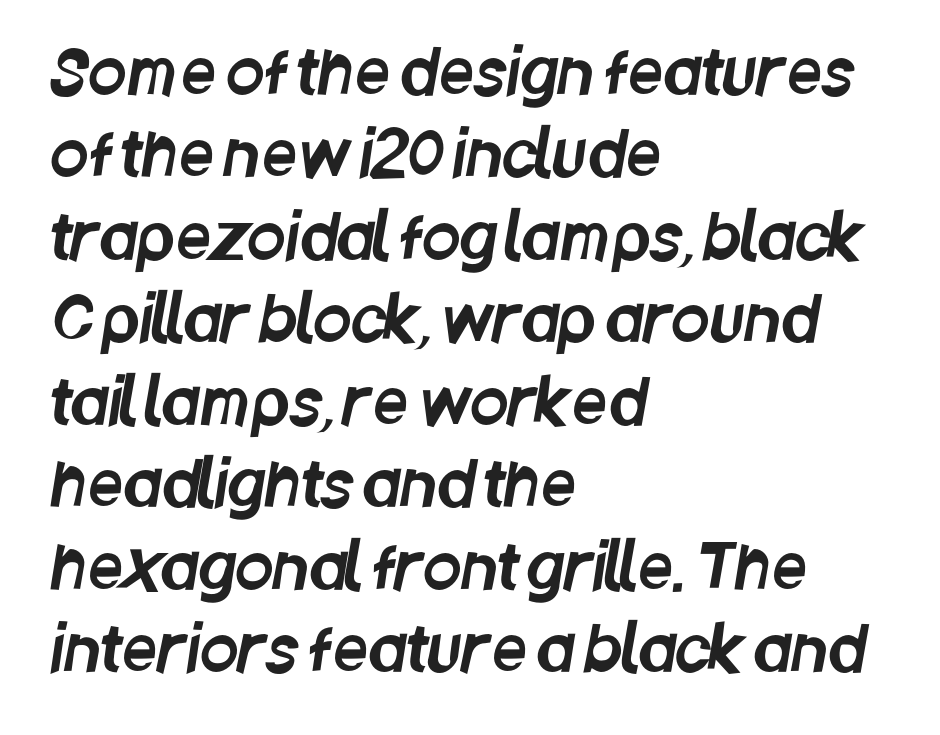
Q: Is the typeface a serif or a sans-serif typeface? A: Sans-serif.
Q: Is the text underlined? A: No.
Q: How is the paragraph aligned? A: Left-aligned.
Q: Is the spacing between letters normal or unusually wide? A: Normal.
Q: Is the spacing between lines tight, normal or loose? A: Normal.
Q: Width (condensed, normal, or wide)? A: Condensed.
Q: Stroke contrast? A: Low.
Q: x-height? A: Large.
Q: Monospaced? A: No.
